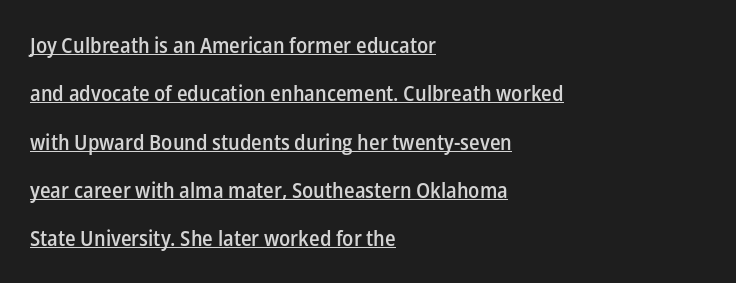
The image shows 21 px text type, upright; set left-aligned, loose line spacing (2.3x), normal letter spacing, underlined.
